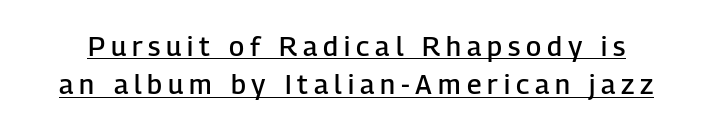
{"italic": "no", "bold": "semi", "underline": "yes", "line_spacing": "normal", "line_spacing_ratio": 1.41, "letter_spacing": "wide", "letter_spacing_em": 0.22, "glyph_px": 27}
